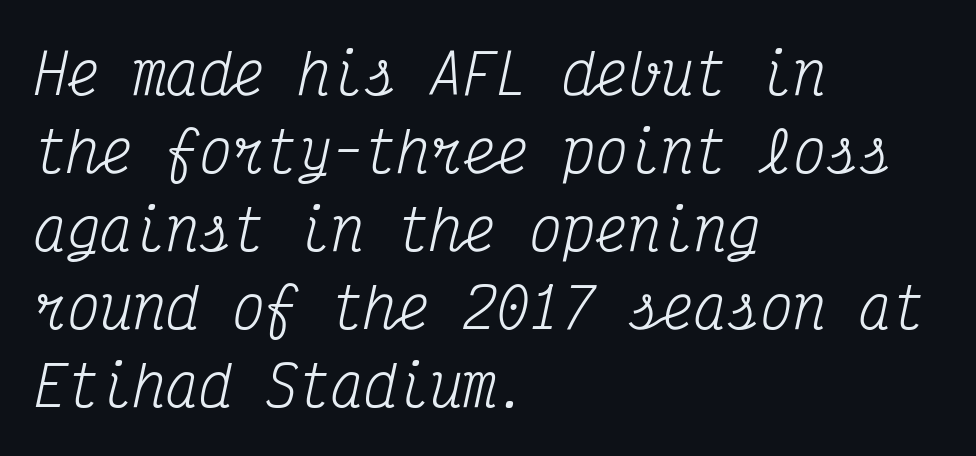
The image shows 55 px regular-weight, condensed serif type, italic (leaning right), monospaced; set left-aligned, normal line spacing (1.42x), normal letter spacing, not underlined; medium stroke contrast and a medium x-height.
